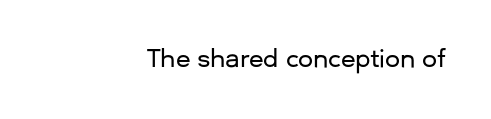
{"italic": "no", "underline": "no", "align": "right", "letter_spacing": "normal", "letter_spacing_em": 0.0, "glyph_px": 24}
